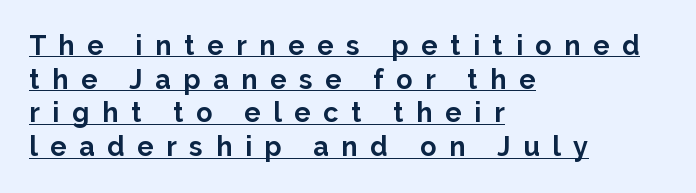
In CSS terms this would be text-align: left. A typesetter would mark this as roman, not italic. The passage shown is underscored from start to finish. Look at the stroke-to-counter ratio: heavy, a bold. The leading is moderate, giving the passage an even texture. Display-style spreading of the glyphs; the letterfit is very open.
